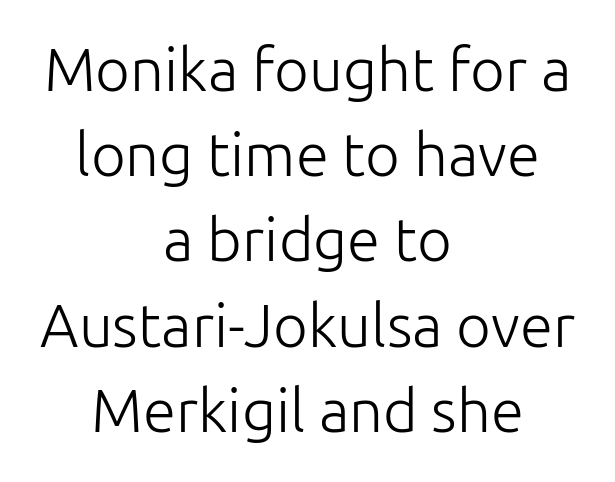
The image shows 60 px light sans-serif type, upright; set centered, normal line spacing (1.42x), normal letter spacing, not underlined; low stroke contrast and a medium x-height.
